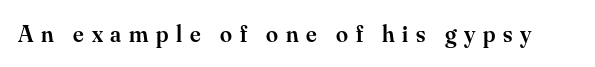
Q: Is the text bold? A: Semi-bold.
Q: Is the text italic (slanted)? A: No, it is upright.
Q: Is the text underlined? A: No.
Q: Is the spacing between letters normal or unusually wide? A: Unusually wide.
